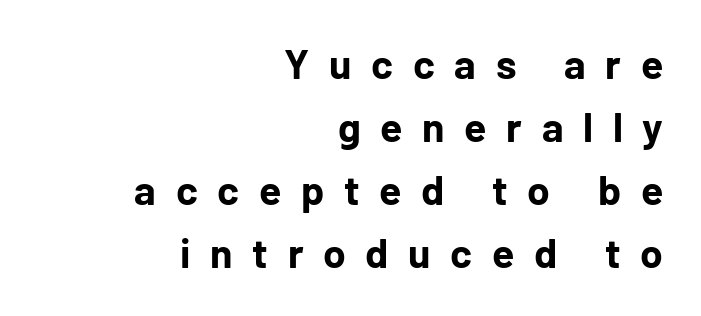
The image shows 41 px bold sans-serif type, upright; set right-aligned, normal line spacing (1.54x), unusually wide letter spacing (+0.48 em), not underlined; low stroke contrast and a medium x-height.
